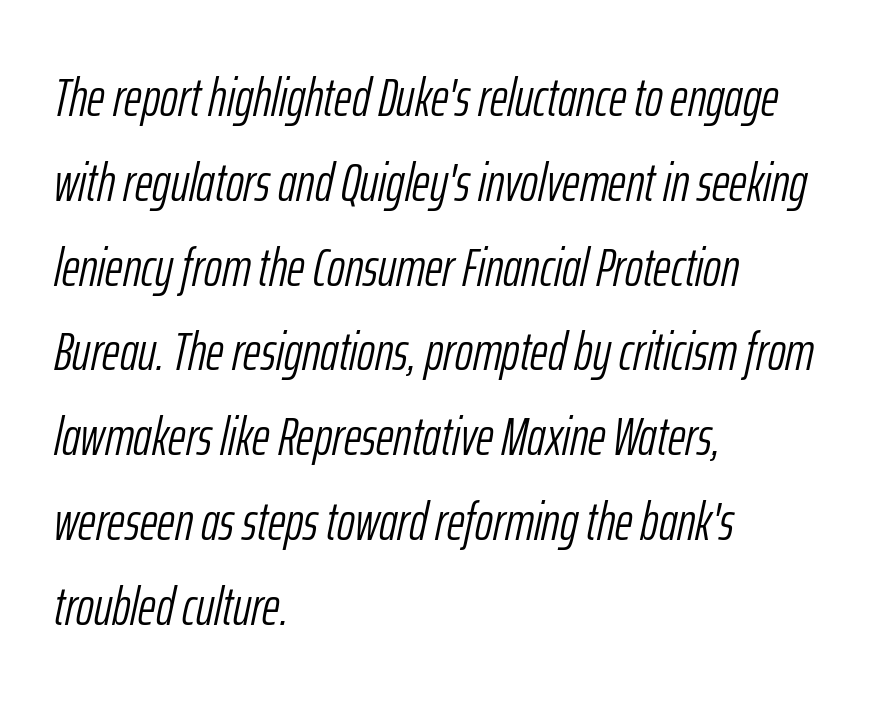
The image shows 54 px light, condensed type, italic (leaning right); set left-aligned, normal line spacing (1.57x), normal letter spacing, not underlined; low stroke contrast and a medium x-height.
